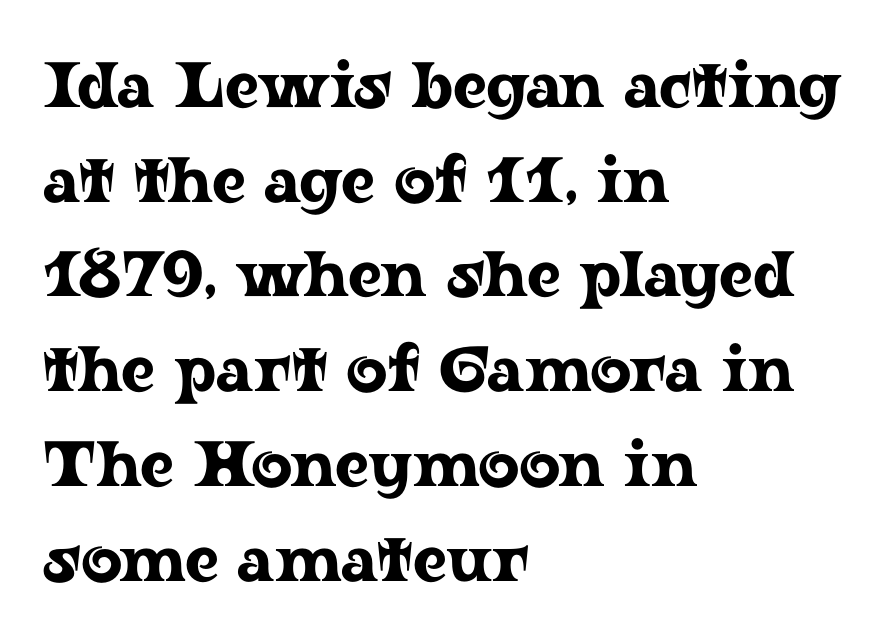
Q: Is the text italic (slanted)? A: No, it is upright.
Q: Is the typeface a serif or a sans-serif typeface? A: Serif.
Q: Is the text underlined? A: No.
Q: How is the paragraph aligned? A: Left-aligned.
Q: Is the spacing between letters normal or unusually wide? A: Normal.
Q: Is the spacing between lines tight, normal or loose? A: Normal.
Q: Width (condensed, normal, or wide)? A: Wide.
Q: Stroke contrast? A: Low.
Q: x-height? A: Medium.
Q: Monospaced? A: No.
